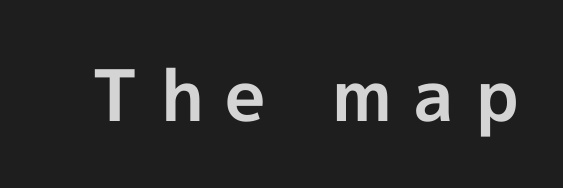
It's the straight-up-and-down kind of type. What stands out about the letter spacing? Its width — letters are far apart. Here the designer chose a conventional face with non-uniform glyph widths. The zone under the glyphs is completely vacant.
